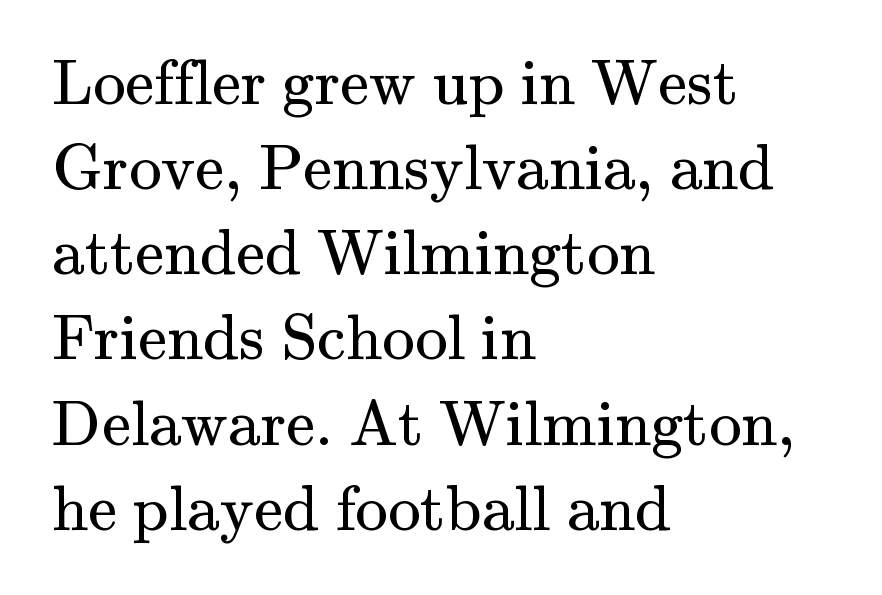
{"serif": "yes", "italic": "no", "bold": "no", "weight": "regular", "width": "normal", "stroke_contrast": "medium", "x_height": "small", "monospaced": "no", "underline": "no", "align": "left", "line_spacing": "normal", "line_spacing_ratio": 1.31, "letter_spacing": "normal", "letter_spacing_em": 0.0, "glyph_px": 65}
